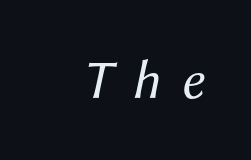
These lines have a slow, spaced-out rhythm from letter to letter. The letters are slanted; this is an italic face. The passage shown is not underscored anywhere. A light-to-regular cut is what we see here. Character widths vary here, with narrow letters taking less room than wide ones.
